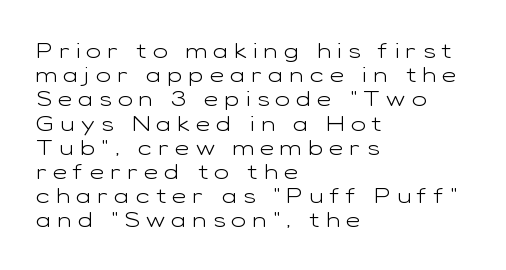
Honestly, the rows look squashed on top of each other. Underlining? Definitely not there. The rag falls on the right side of this text block. Look at the tracking — it's clearly loosened, letters drifting apart. Does the lettering tilt? It doesn't — this is upright.
